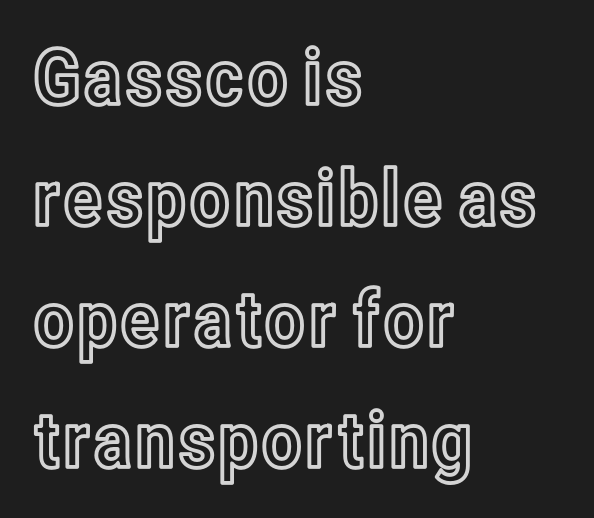
Do the letters lean? They stand straight. Nobody touched the tracking dial on this one. In CSS terms this would be text-align: left. How would I describe the line gaps? Plain and ordinary. The space directly below the letters is spotless.
